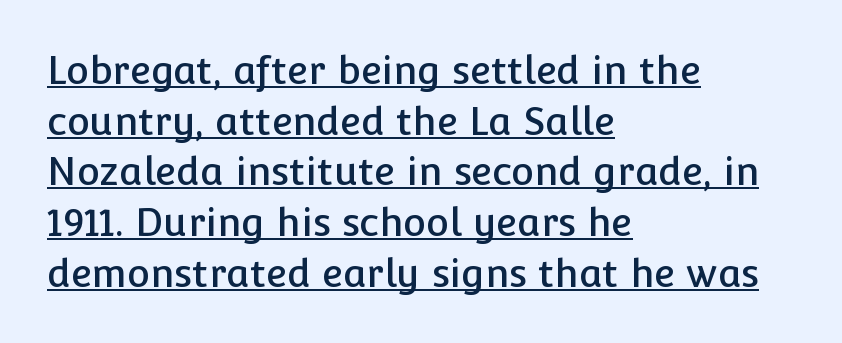
Q: Is the text italic (slanted)? A: No, it is upright.
Q: Is the typeface a serif or a sans-serif typeface? A: Sans-serif.
Q: Is the text underlined? A: Yes.
Q: How is the paragraph aligned? A: Left-aligned.
Q: Is the spacing between letters normal or unusually wide? A: Normal.
Q: Is the spacing between lines tight, normal or loose? A: Normal.
Q: Width (condensed, normal, or wide)? A: Normal.
Q: Stroke contrast? A: Low.
Q: x-height? A: Medium.
Q: Monospaced? A: No.
